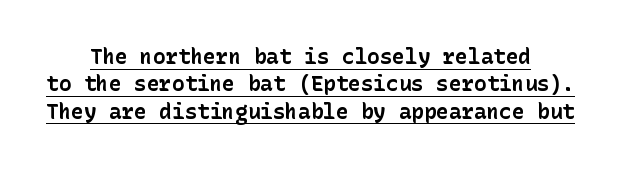
Caption: lettering with a line underneath. Does extra space separate the letters? No, they use regular spacing. In terms of leading, this rendering sits right in the middle. When letters stand straight like this, we call the style roman or upright.
